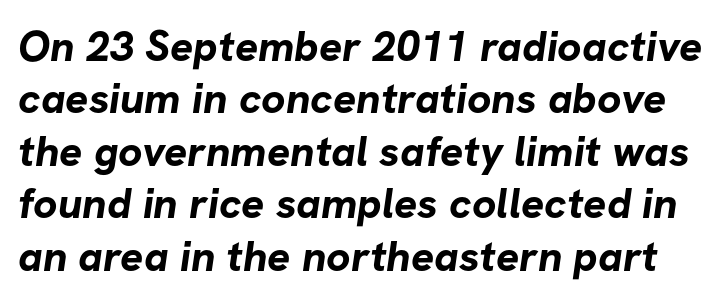
Q: Is the text bold? A: Yes.
Q: Is the typeface a serif or a sans-serif typeface? A: Sans-serif.
Q: Is the text underlined? A: No.
Q: Is the spacing between letters normal or unusually wide? A: Normal.
Q: Width (condensed, normal, or wide)? A: Normal.
Q: Stroke contrast? A: Low.
Q: x-height? A: Medium.
Q: Monospaced? A: No.
